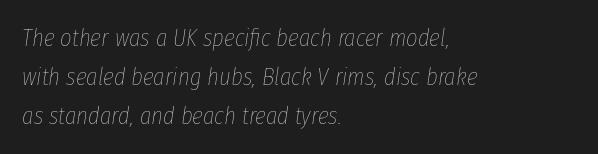
Q: Is the text bold? A: No.
Q: Is the text italic (slanted)? A: Yes, it leans right by about 8 degrees.
Q: Is the text underlined? A: No.
Q: How is the paragraph aligned? A: Left-aligned.
Q: Is the spacing between letters normal or unusually wide? A: Normal.
Q: Is the spacing between lines tight, normal or loose? A: Normal.
